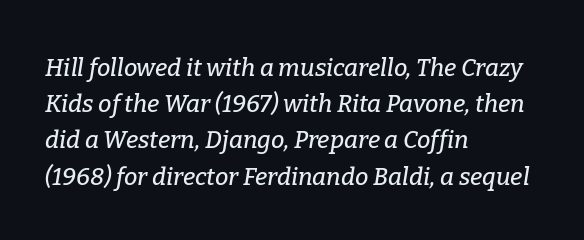
The image shows 24 px text type, italic (leaning right); set left-aligned, normal line spacing (1.51x), normal letter spacing, not underlined.
